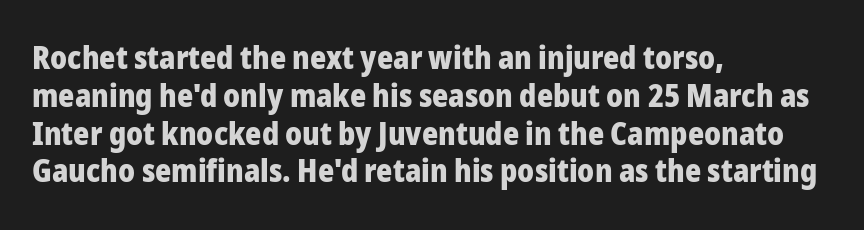
Varying glyph widths throughout — classic text-font behaviour. The passage shown is emphatically bold. The gap between lines stays unmarked. This sample is left-justified, so line endings fall wherever the words run out. No feet cap the strokes, marking this as sans-serif type.
